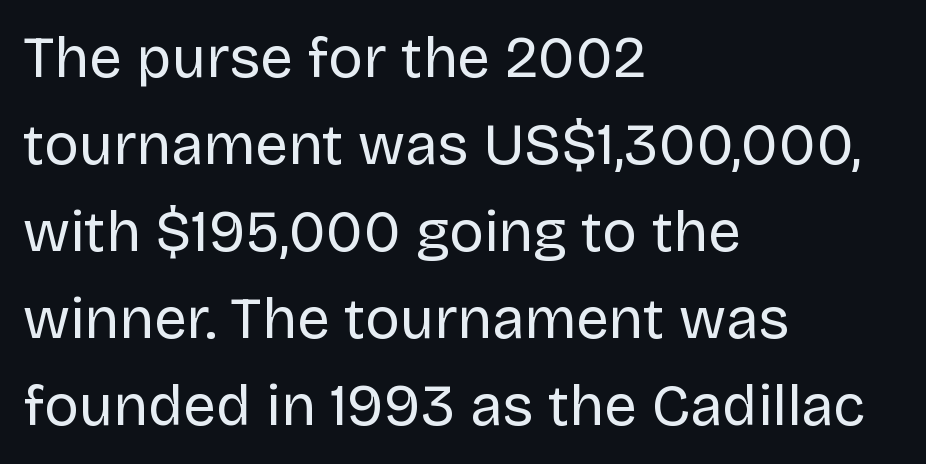
The image shows 58 px regular-weight sans-serif type, upright; set left-aligned, normal line spacing (1.5x), normal letter spacing, not underlined; low stroke contrast and a large x-height.
